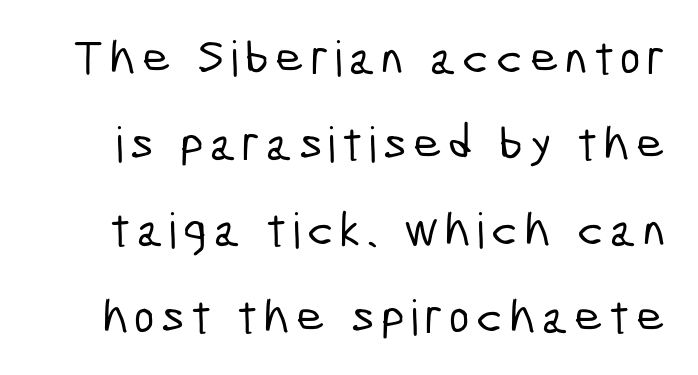
The image shows 49 px condensed sans-serif type; set line spacing 1.76x, not underlined; low stroke contrast and a medium x-height.
